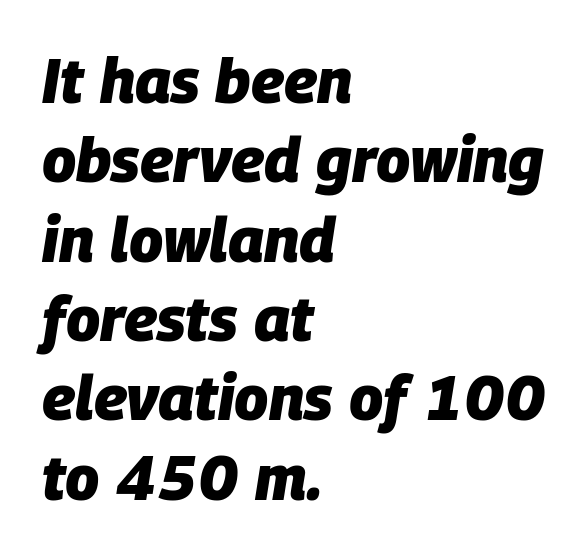
The tracking reads as untouched default to a designer's eye. Where is the straight margin? On the left. A normal amount of white space separates one row of letters from the next. A bare baseline throughout the passage. Characters are canted at an angle relative to the baseline's perpendicular.
